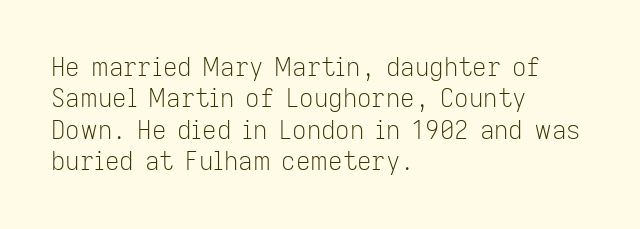
The image shows 25 px text type, upright; set left-aligned, normal line spacing (1.26x), normal letter spacing, not underlined.
